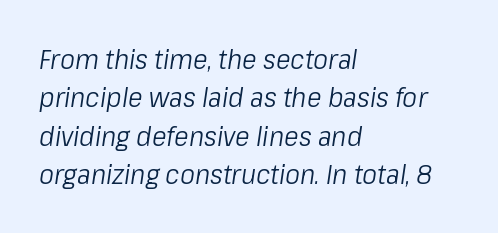
The image shows 28 px light, condensed type, italic (leaning right); set left-aligned, normal line spacing (1.37x), normal letter spacing, not underlined; low stroke contrast and a medium x-height.
